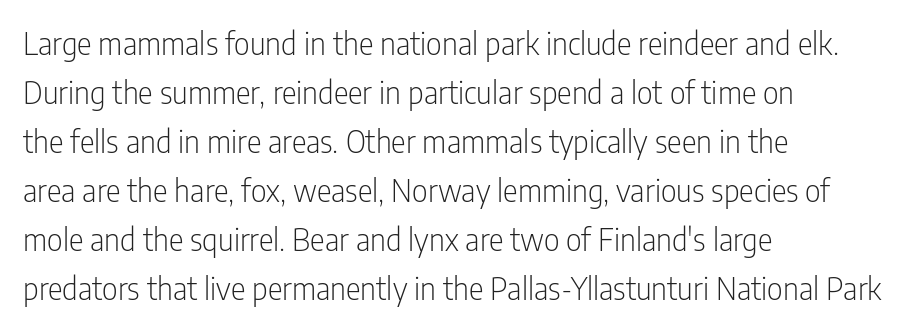
The rag falls on the right side of this text block. This reads as an unemphasized weight, regular at the heaviest. This sample uses plain, unmodified letter spacing. The rendering uses natural spacing where letterforms have individual widths. Rows of type keep a routine distance in the vertical direction. Is this a sans? Yes — the strokes have no serifs.
